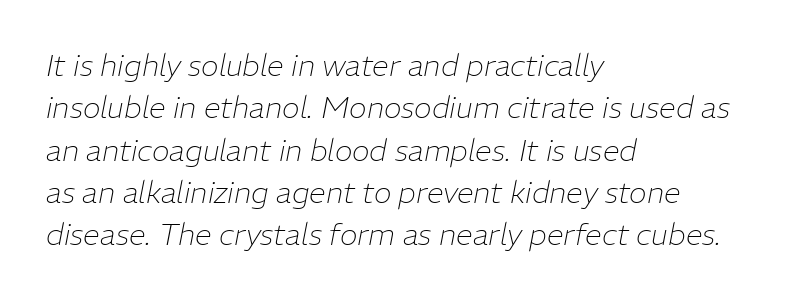
{"italic": "yes", "lean": "right", "slant_degrees": 11, "bold": "no", "weight": "thin", "width": "normal", "stroke_contrast": "low", "x_height": "medium", "monospaced": "no", "underline": "no", "align": "left", "line_spacing": "normal", "line_spacing_ratio": 1.41, "letter_spacing": "normal", "letter_spacing_em": 0.0, "glyph_px": 30}
